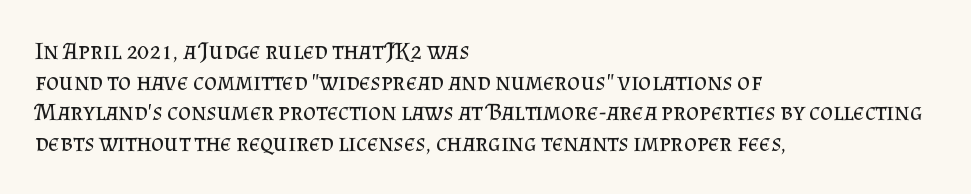
Q: Is the text bold? A: No.
Q: Is the text italic (slanted)? A: No, it is upright.
Q: Is the text underlined? A: No.
Q: How is the paragraph aligned? A: Left-aligned.
Q: Is the spacing between letters normal or unusually wide? A: Normal.
